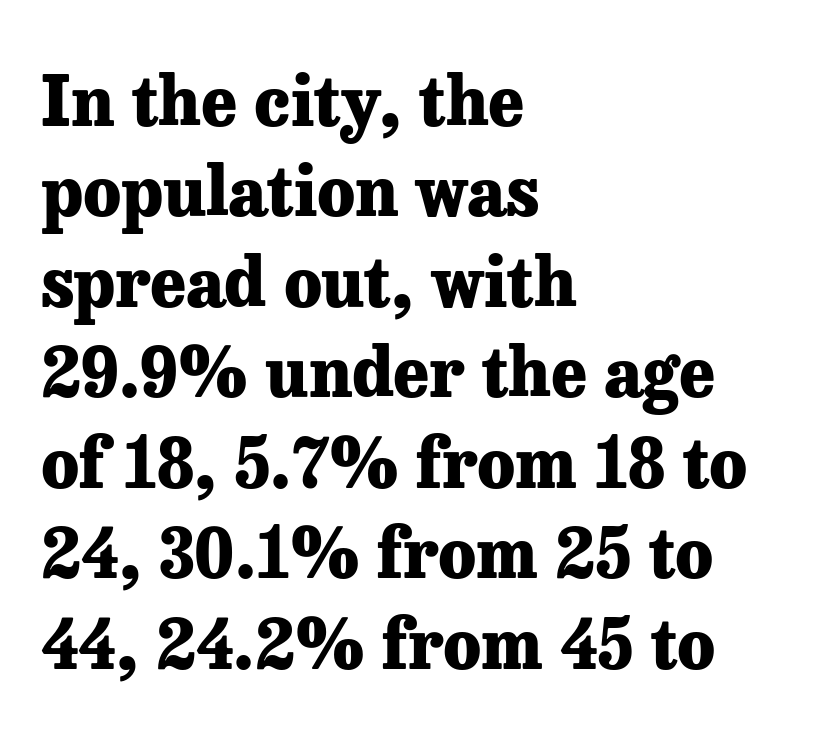
If you measured baseline to baseline, you'd find a middling distance. This rendering features lettering with no underline. Students, this is bold: see how much ink each stroke carries. What stands out about the letter spacing? Nothing — it is the standard amount. These lines are rendered in a variable-pitch font.
